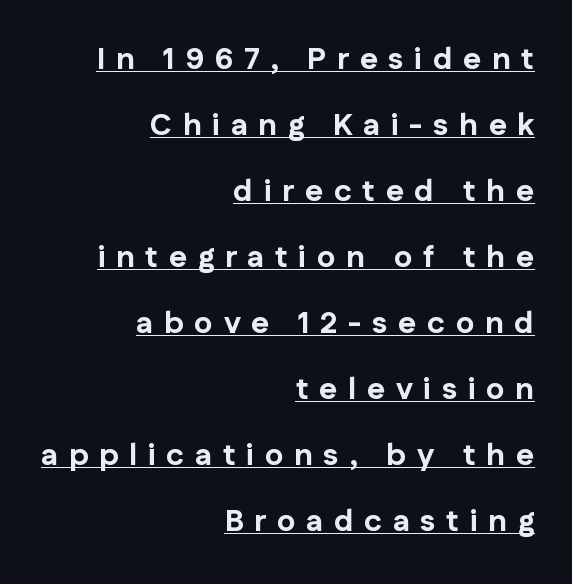
A typesetter would call this proportional, since set widths differ per character. Compared with a flush-left layout, this one pins lines to the opposite, right side. What kind of face is this? One without serifs — a sans. Strokes here are thick enough to call this a true bold. The lines are spread far apart with generous leading. The rendering uses the underline text-decoration.
